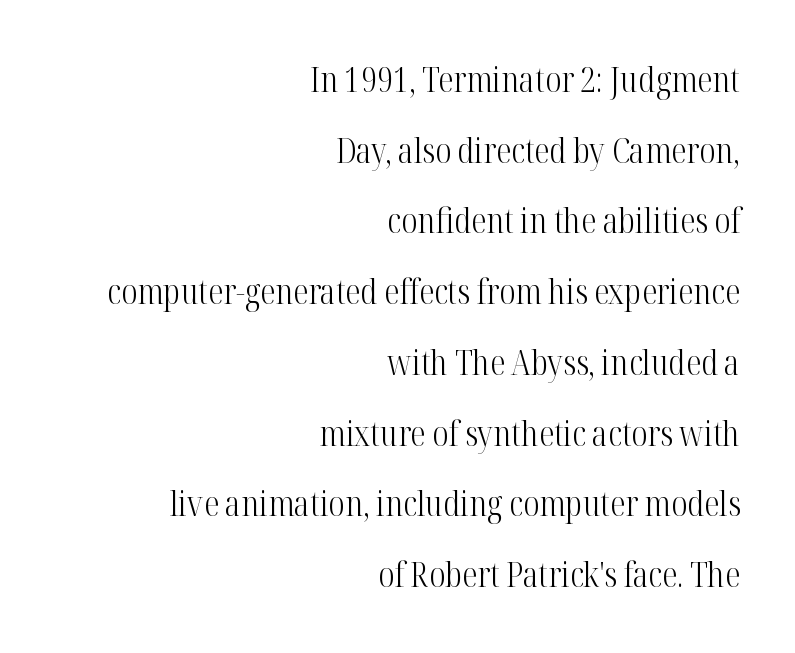
{"serif": "yes", "italic": "no", "bold": "no", "weight": "light", "width": "condensed", "stroke_contrast": "high", "x_height": "medium", "monospaced": "no", "underline": "no", "align": "right", "line_spacing": "loose", "line_spacing_ratio": 2.08, "letter_spacing": "normal", "letter_spacing_em": 0.0, "glyph_px": 34}
